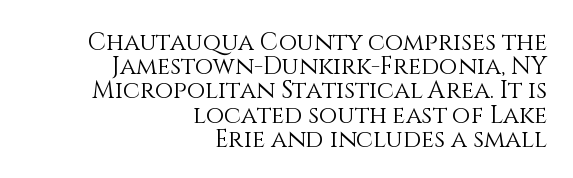
The image shows 24 px text type, upright; set right-aligned, tight line spacing (1.01x), normal letter spacing, not underlined.
